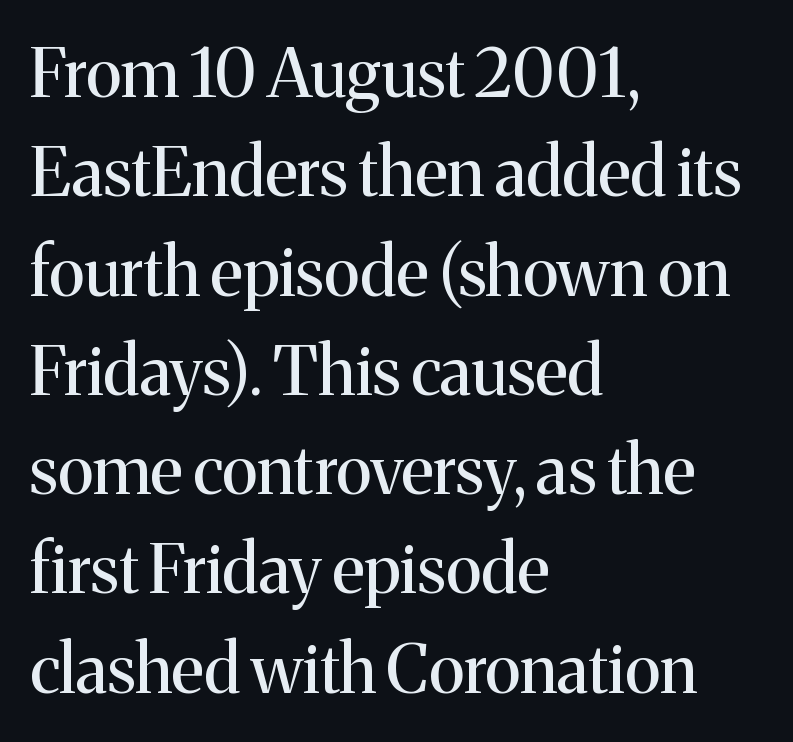
{"serif": "yes", "italic": "no", "bold": "no", "weight": "regular", "width": "normal", "stroke_contrast": "medium", "x_height": "medium", "monospaced": "no", "underline": "no", "align": "left", "line_spacing": "normal", "line_spacing_ratio": 1.46, "letter_spacing": "normal", "letter_spacing_em": 0.0, "glyph_px": 68}
